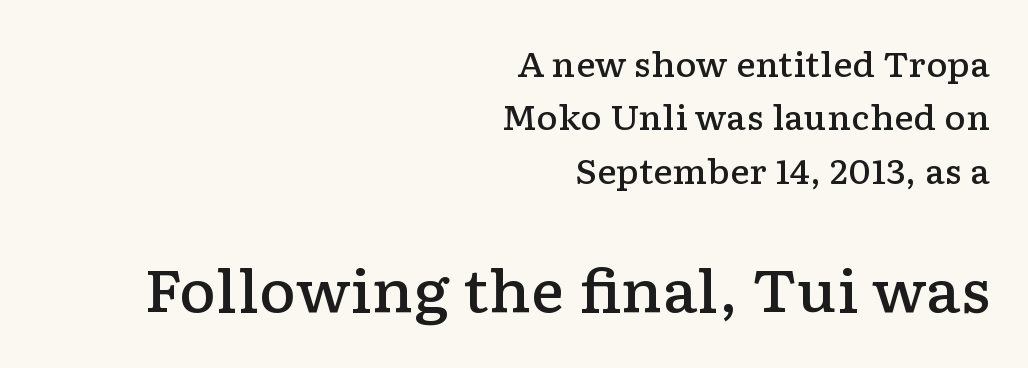
Style check: upright. Visually, the bottom section dominates because its glyphs are scaled up. Spacing verdict: proportional, widths tailored to each character. All the whitespace from short lines collects on the left.
